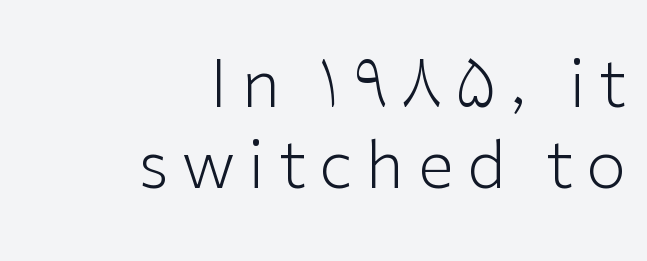
The image shows 65 px light sans-serif type, upright; set right-aligned, normal line spacing (1.25x), unusually wide letter spacing (+0.21 em), not underlined; low stroke contrast and a medium x-height.
